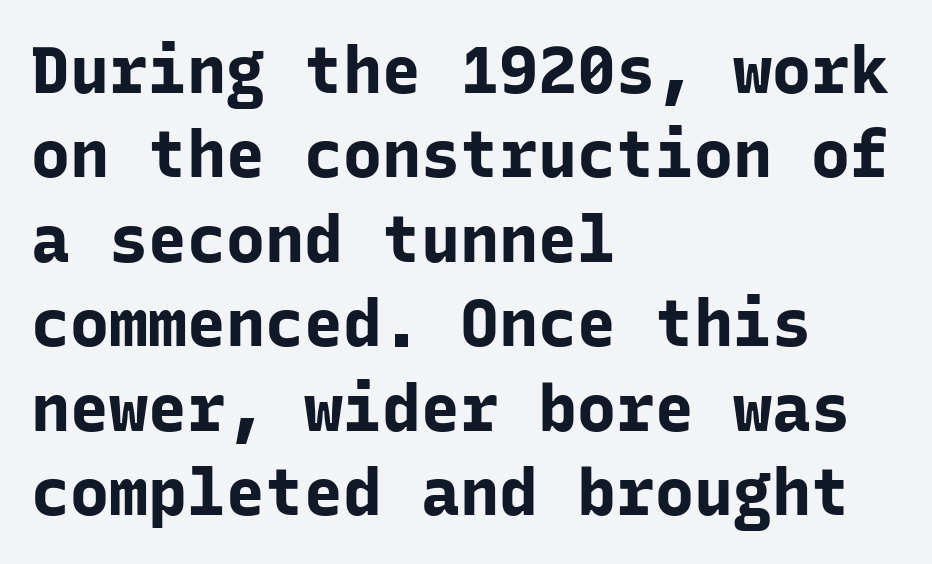
Q: Is the text bold? A: Yes.
Q: Is the text italic (slanted)? A: No, it is upright.
Q: Is the typeface a serif or a sans-serif typeface? A: Sans-serif.
Q: Is the text underlined? A: No.
Q: How is the paragraph aligned? A: Left-aligned.
Q: Is the spacing between letters normal or unusually wide? A: Normal.
Q: Is the spacing between lines tight, normal or loose? A: Normal.
Q: Width (condensed, normal, or wide)? A: Normal.
Q: Stroke contrast? A: Low.
Q: x-height? A: Medium.
Q: Monospaced? A: Yes.
